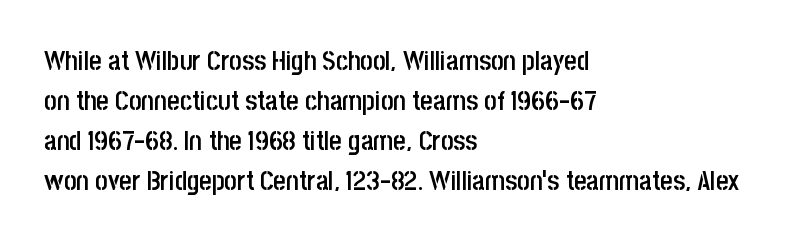
{"italic": "no", "bold": "semi", "underline": "no", "align": "left", "line_spacing": "normal", "line_spacing_ratio": 1.48, "letter_spacing": "normal", "letter_spacing_em": 0.0, "glyph_px": 27}
